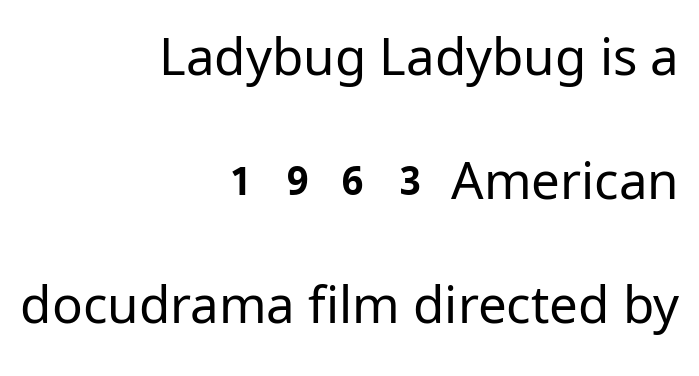
You can tell it's not italic because the verticals are truly vertical. Varying glyph widths throughout — classic text-font behaviour. The face looks like a standard text weight, possibly lighter. Check under the words: just untouched page. In terms of leading, this rendering errs on the spacious side.
